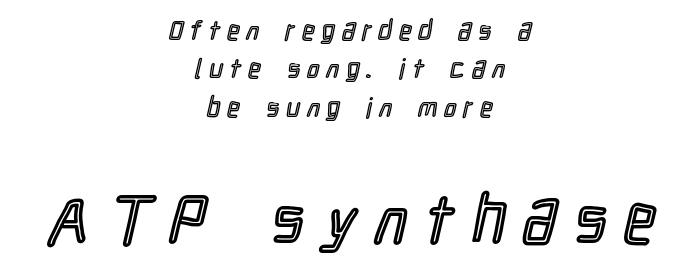
The letters are spread apart with noticeably loose tracking. The compositor balanced each line on the midline. This sample has the flowing, uneven cadence of proportional lettering.
